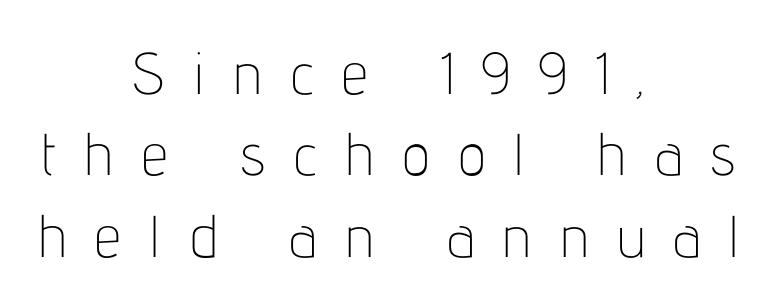
Q: Is the text bold? A: No.
Q: Is the text italic (slanted)? A: No, it is upright.
Q: Is the typeface a serif or a sans-serif typeface? A: Sans-serif.
Q: Is the text underlined? A: No.
Q: How is the paragraph aligned? A: Centered.
Q: Is the spacing between letters normal or unusually wide? A: Unusually wide.
Q: Is the spacing between lines tight, normal or loose? A: Normal.
Q: Width (condensed, normal, or wide)? A: Condensed.
Q: Stroke contrast? A: Low.
Q: x-height? A: Medium.
Q: Monospaced? A: No.
